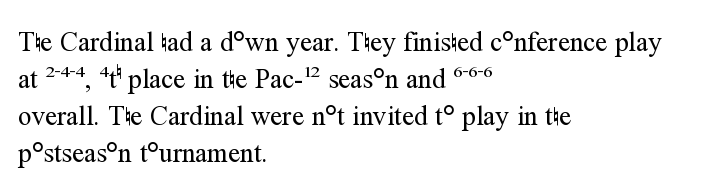
Reading down the block, your eye returns to a fixed left position each line. Tall strokes in this sample are plumb rather than angled. The rendering uses a moderate line-height, typical for paragraphs. This is not heavy type; no bold has been used. Any mark beneath the type? The region is blank. Each word holds together tightly as a unit, with standard inter-letter gaps.
